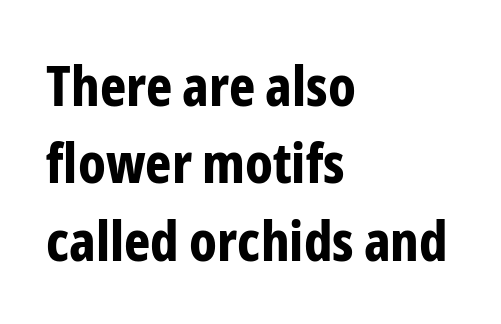
Q: Is the text bold? A: Yes.
Q: Is the text italic (slanted)? A: No, it is upright.
Q: Is the typeface a serif or a sans-serif typeface? A: Sans-serif.
Q: Is the text underlined? A: No.
Q: How is the paragraph aligned? A: Left-aligned.
Q: Is the spacing between letters normal or unusually wide? A: Normal.
Q: Is the spacing between lines tight, normal or loose? A: Normal.
Q: Width (condensed, normal, or wide)? A: Condensed.
Q: Stroke contrast? A: Low.
Q: x-height? A: Medium.
Q: Monospaced? A: No.
